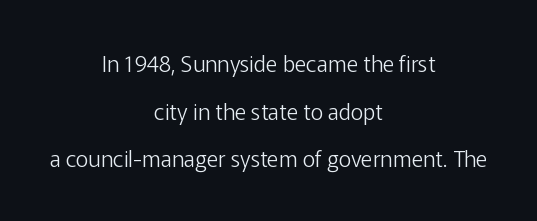
{"italic": "no", "bold": "no", "underline": "no", "align": "center", "line_spacing": "loose", "line_spacing_ratio": 2.16, "letter_spacing": "normal", "letter_spacing_em": 0.0, "glyph_px": 22}
